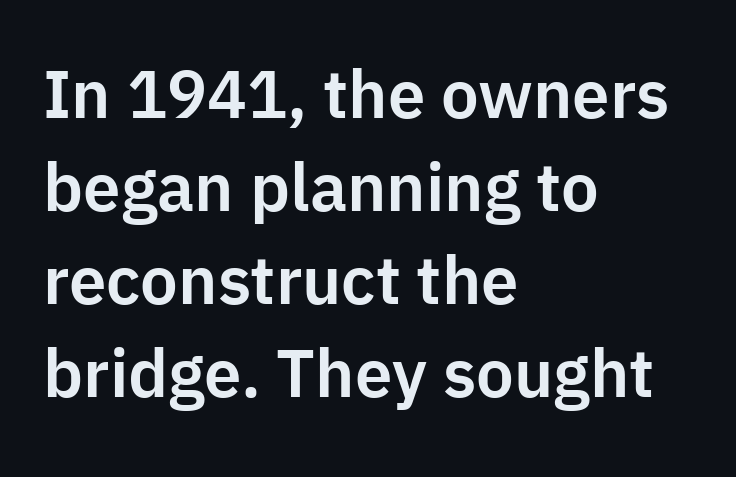
Horizontal bands of white between lines are of average thickness. The space directly below the letters is spotless. Compared with a centered layout, this one pins lines to the left instead. Does extra space separate the letters? No, they use regular spacing. The face used here is a sans, in the tradition of grotesques and geometrics. Varying glyph widths throughout — classic text-font behaviour.
